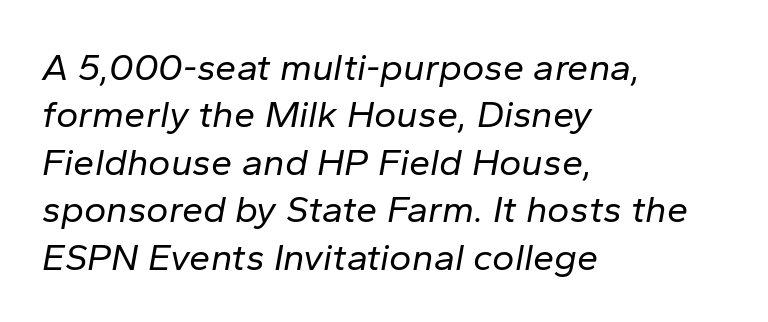
Short note: letters normally spaced. The lines are quadded left. Bold? No — there's no thickening of the strokes. The letters advance in unequal steps, a hallmark of proportional type. Does the lettering tilt? It does — this is italic. Unmarked baselines from the first word to the last.
